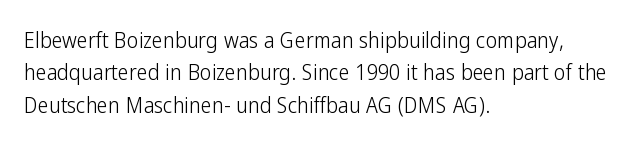
The image shows 22 px text type, upright; set left-aligned, normal line spacing (1.47x), normal letter spacing, not underlined.
